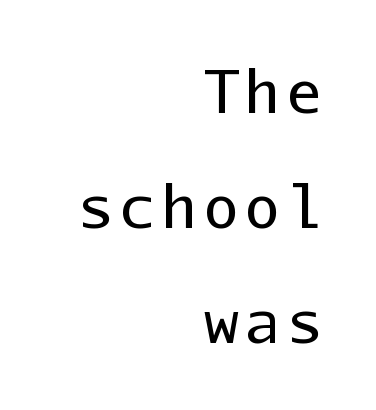
The image shows 58 px regular-weight sans-serif type, upright, monospaced; set right-aligned, loose line spacing (1.98x), not underlined; low stroke contrast and a medium x-height.
